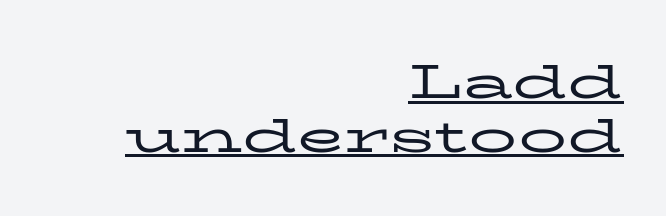
Is this a sans? No — the strokes have serifs. Here the designer chose a conventional face with non-uniform glyph widths. Short and long lines alike share a common ending point at right. Tracking here is standard; glyphs follow each other at the usual distance. Caption: lettering with a line underneath.
